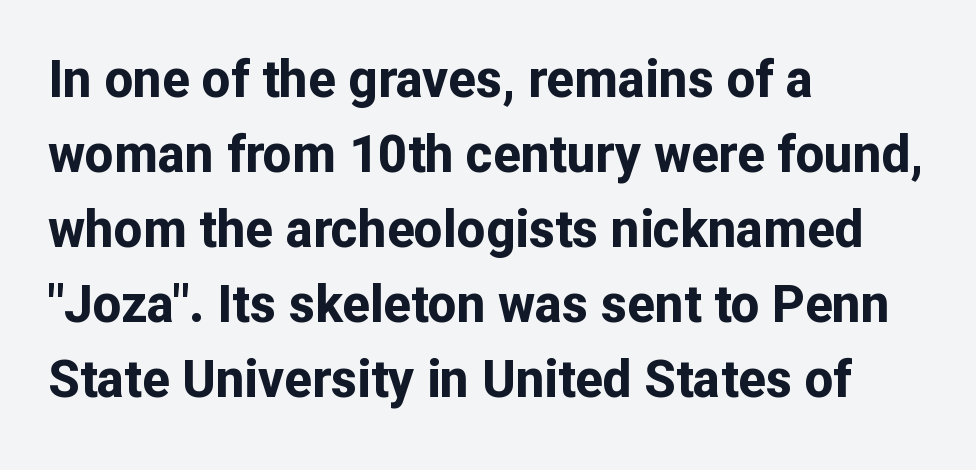
{"serif": "no", "italic": "no", "bold": "yes", "weight": "bold", "width": "normal", "stroke_contrast": "low", "x_height": "medium", "monospaced": "no", "underline": "no", "align": "left", "line_spacing": "normal", "line_spacing_ratio": 1.47, "letter_spacing": "normal", "letter_spacing_em": 0.0, "glyph_px": 51}
